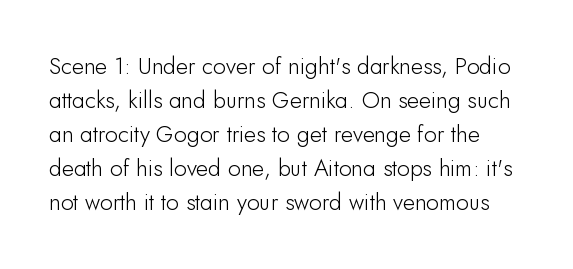
Q: Is the text italic (slanted)? A: No, it is upright.
Q: Is the text underlined? A: No.
Q: Is the spacing between letters normal or unusually wide? A: Normal.
Q: Is the spacing between lines tight, normal or loose? A: Normal.
